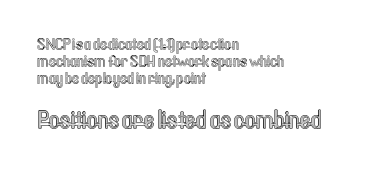
{"italic": "no", "underline": "no", "align": "left", "line_spacing": "tight", "line_spacing_ratio": 1.01, "letter_spacing": "normal", "letter_spacing_em": 0.0, "larger_block": "second", "size_ratio": 1.53, "glyph_px": 26}
